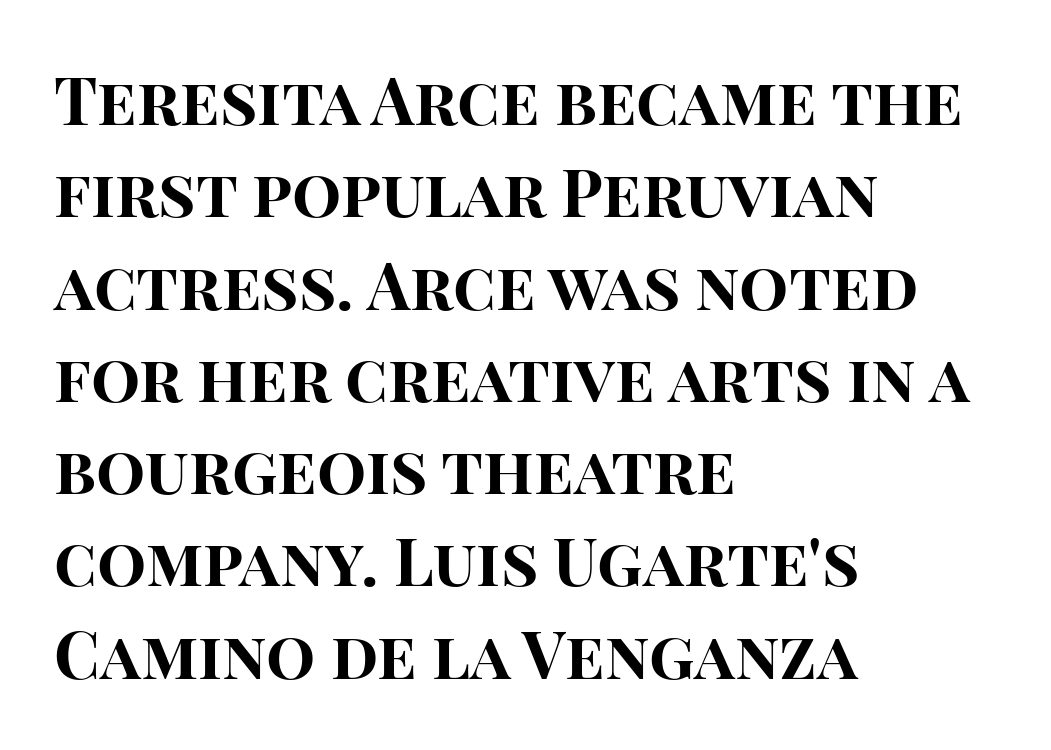
{"serif": "no", "italic": "no", "bold": "yes", "weight": "bold", "width": "normal", "stroke_contrast": "high", "x_height": "large", "monospaced": "no", "underline": "no", "align": "left", "line_spacing": "normal", "line_spacing_ratio": 1.42, "letter_spacing": "normal", "letter_spacing_em": 0.0, "glyph_px": 65}
